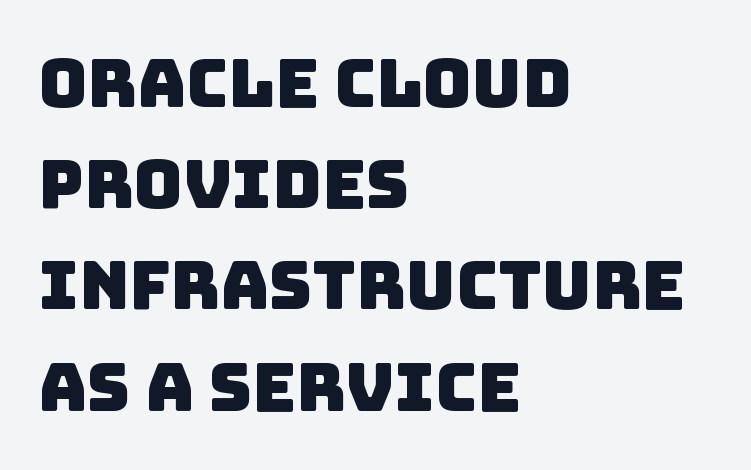
The image shows 67 px sans-serif type; set left-aligned, normal line spacing (1.51x), normal letter spacing, not underlined; low stroke contrast and a large x-height.
